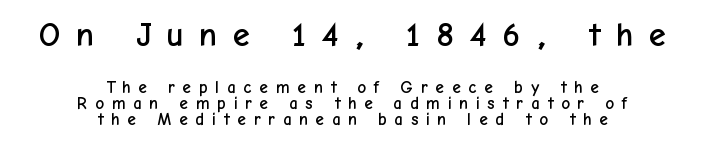
{"serif": "no", "italic": "no", "width": "normal", "stroke_contrast": "low", "x_height": "medium", "monospaced": "no", "underline": "no", "align": "center", "line_spacing": "tight", "line_spacing_ratio": 0.96, "letter_spacing": "wide", "letter_spacing_em": 0.42, "larger_block": "first", "size_ratio": 2.0, "glyph_px": 34}
